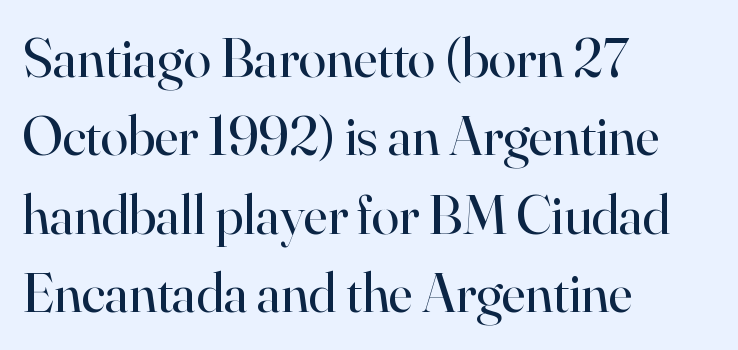
{"serif": "yes", "italic": "no", "bold": "no", "weight": "regular", "width": "normal", "stroke_contrast": "high", "x_height": "small", "monospaced": "no", "underline": "no", "align": "left", "line_spacing": "normal", "line_spacing_ratio": 1.4, "letter_spacing": "normal", "letter_spacing_em": 0.0, "glyph_px": 56}
